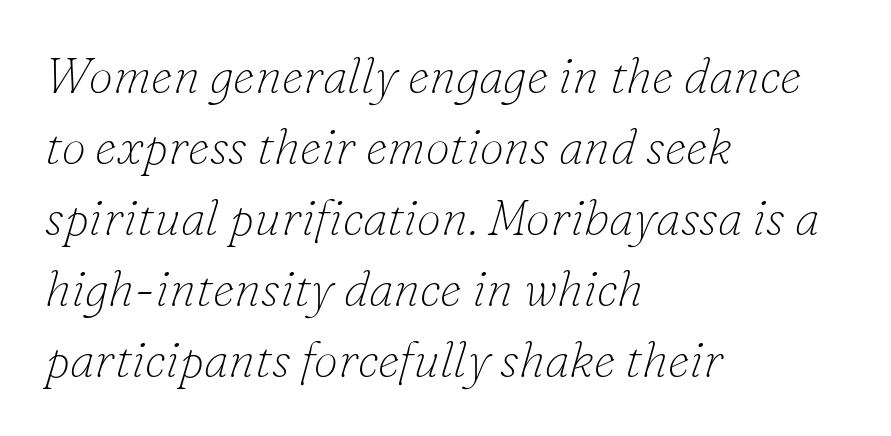
{"serif": "yes", "italic": "yes", "lean": "right", "slant_degrees": 16, "bold": "no", "weight": "thin", "width": "normal", "stroke_contrast": "low", "x_height": "small", "monospaced": "no", "underline": "no", "align": "left", "line_spacing": "normal", "line_spacing_ratio": 1.45, "letter_spacing": "normal", "letter_spacing_em": 0.0, "glyph_px": 49}
